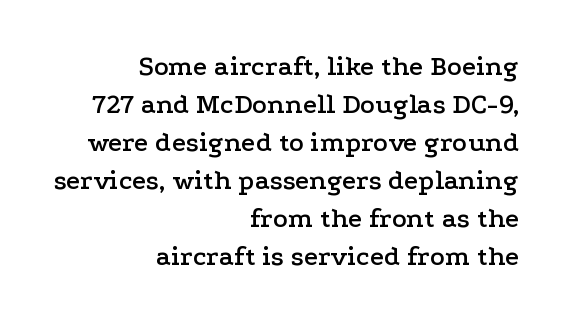
{"serif": "yes", "italic": "no", "width": "wide", "stroke_contrast": "low", "x_height": "medium", "monospaced": "no", "underline": "no", "align": "right", "line_spacing": "normal", "line_spacing_ratio": 1.36, "letter_spacing": "normal", "letter_spacing_em": 0.0, "glyph_px": 28}
